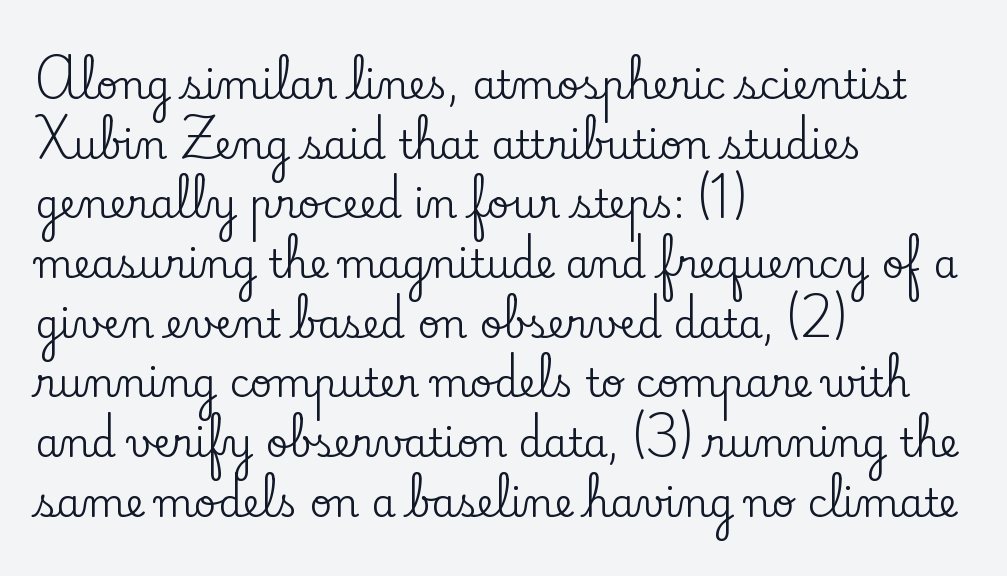
Q: Is the text italic (slanted)? A: No, it is upright.
Q: Is the typeface a serif or a sans-serif typeface? A: Serif.
Q: Is the text underlined? A: No.
Q: How is the paragraph aligned? A: Left-aligned.
Q: Is the spacing between letters normal or unusually wide? A: Normal.
Q: Is the spacing between lines tight, normal or loose? A: Normal.
Q: Width (condensed, normal, or wide)? A: Normal.
Q: Stroke contrast? A: Low.
Q: x-height? A: Small.
Q: Monospaced? A: No.
